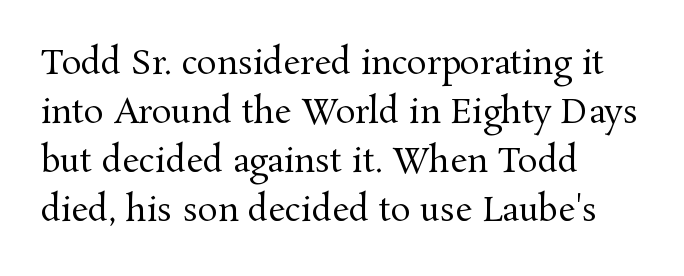
The image shows 33 px regular-weight serif type, upright; set left-aligned, normal line spacing (1.48x), normal letter spacing, not underlined; medium stroke contrast and a medium x-height.
